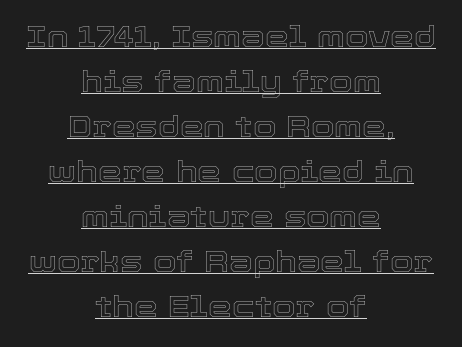
The image shows 30 px text type, upright; set centered, normal line spacing (1.5x), normal letter spacing, underlined; a medium x-height.
